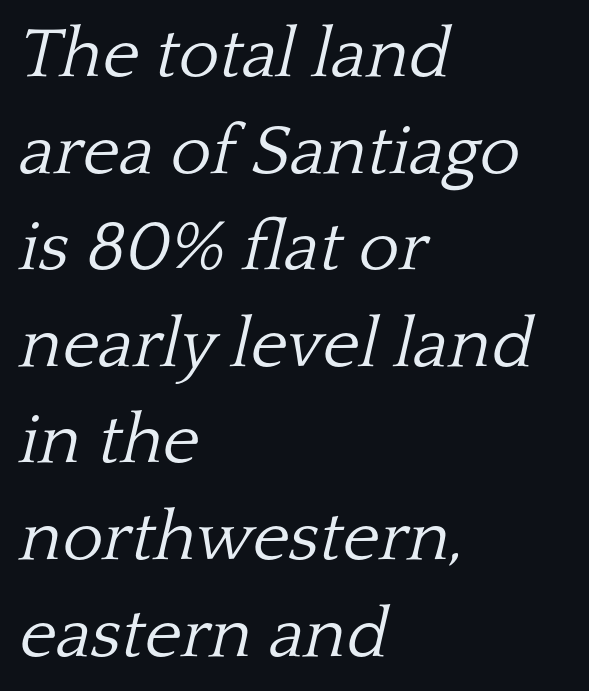
{"serif": "yes", "italic": "yes", "lean": "right", "slant_degrees": 13, "bold": "no", "weight": "light", "width": "normal", "stroke_contrast": "low", "x_height": "medium", "monospaced": "no", "underline": "no", "align": "left", "line_spacing": "normal", "line_spacing_ratio": 1.38, "letter_spacing": "normal", "letter_spacing_em": 0.0, "glyph_px": 70}
